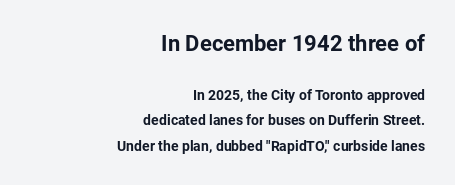
Q: Is the text bold? A: Yes.
Q: Is the text italic (slanted)? A: No, it is upright.
Q: Is the text underlined? A: No.
Q: How is the paragraph aligned? A: Right-aligned.
Q: Is the spacing between letters normal or unusually wide? A: Normal.
Q: Which block of text is set in a larger size, the first (top) or the second (bottom)? A: The first (top) one.
